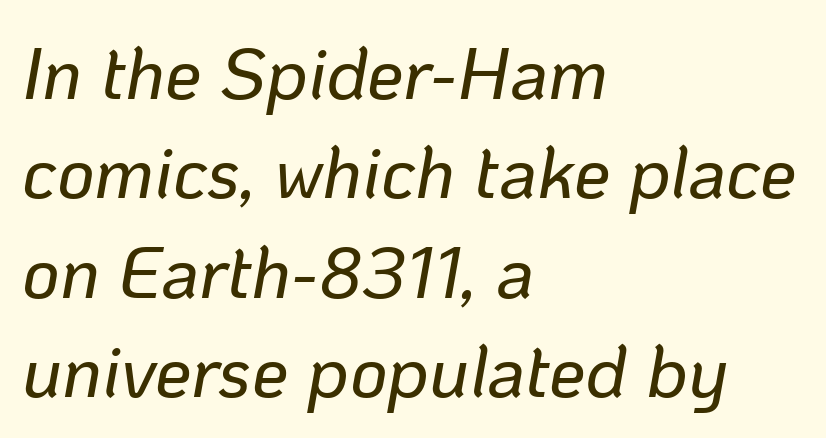
This block has exactly the height ordinary leading produces. This rendering uses left alignment, leaving the right contour irregular. This sample has the flowing, uneven cadence of proportional lettering. Glance below the letters and you will spot only blank space.
